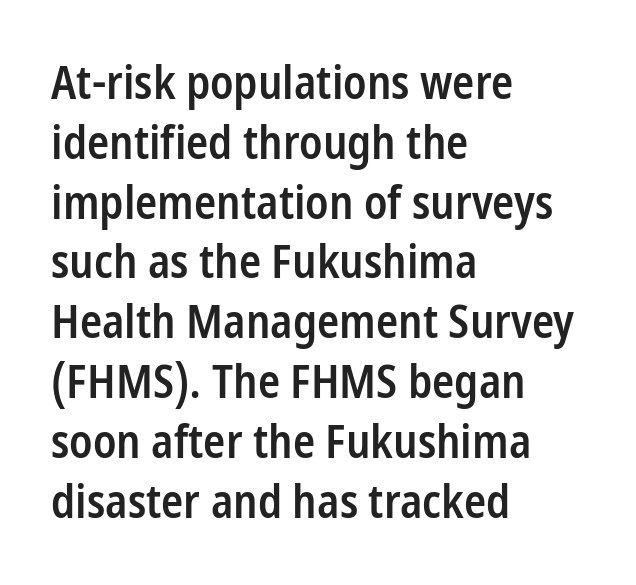
The image shows 46 px semibold, condensed sans-serif type, upright; set left-aligned, normal line spacing (1.3x), normal letter spacing, not underlined; low stroke contrast and a medium x-height.
